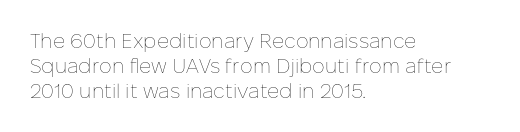
Q: Is the text bold? A: No.
Q: Is the text italic (slanted)? A: No, it is upright.
Q: Is the text underlined? A: No.
Q: How is the paragraph aligned? A: Left-aligned.
Q: Is the spacing between letters normal or unusually wide? A: Normal.
Q: Is the spacing between lines tight, normal or loose? A: Normal.
